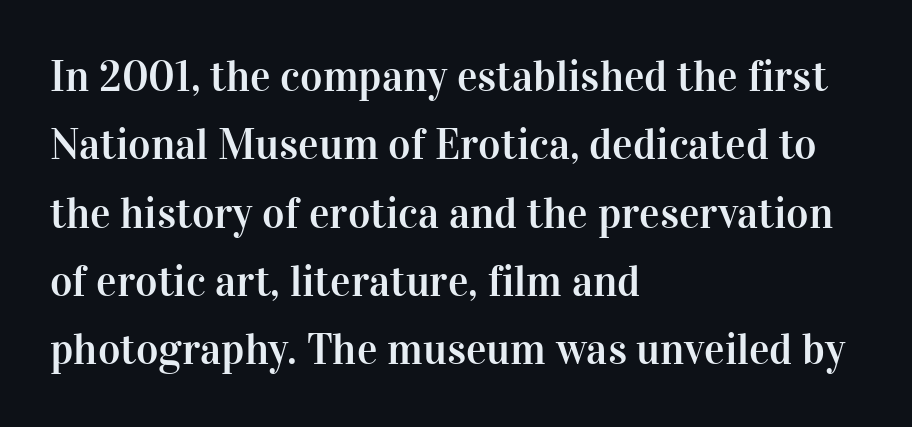
Line beginnings align vertically; line endings do not. Look at the bottom of the vertical strokes: they flare into serifs here. Underline: absent. Does extra space separate the letters? No, they use regular spacing. Leading: standard. You could not count columns in this text — the font is proportionally spaced.
